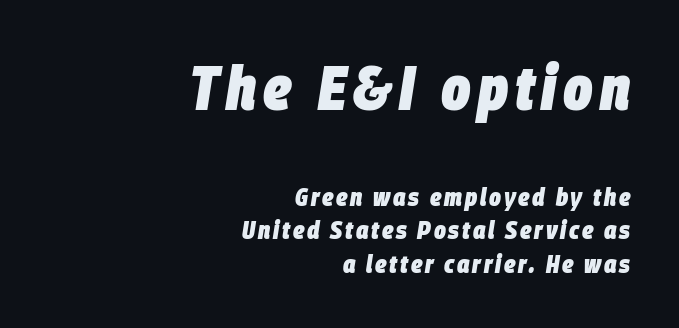
{"italic": "yes", "lean": "right", "slant_degrees": 9, "bold": "yes", "weight": "heavy", "width": "condensed", "stroke_contrast": "low", "x_height": "large", "monospaced": "no", "underline": "no", "align": "right", "line_spacing": "normal", "line_spacing_ratio": 1.33, "larger_block": "first", "size_ratio": 2.48, "glyph_px": 62}
